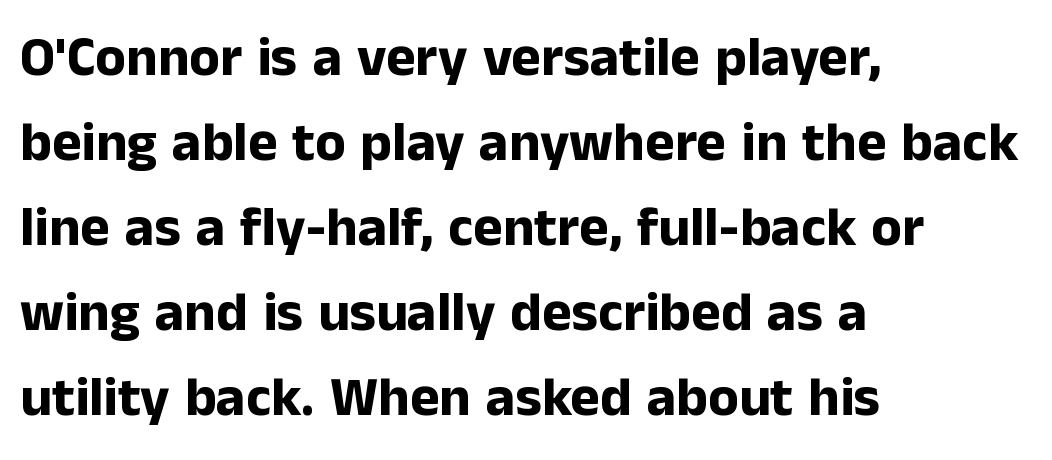
The image shows 56 px bold sans-serif type, upright; set left-aligned, normal line spacing (1.52x), normal letter spacing, not underlined; low stroke contrast and a medium x-height.
